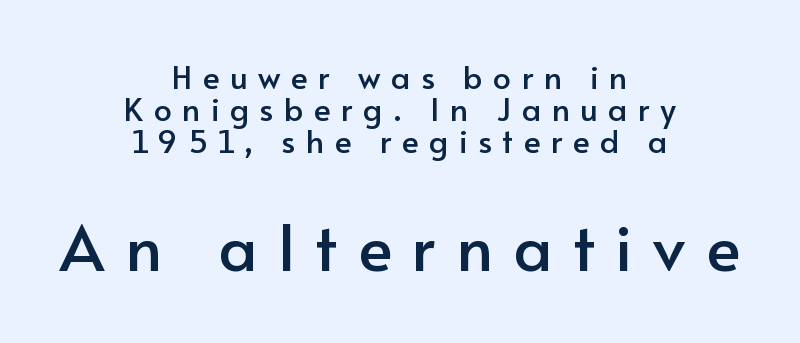
Q: Is the text italic (slanted)? A: No, it is upright.
Q: Is the typeface a serif or a sans-serif typeface? A: Sans-serif.
Q: Is the text underlined? A: No.
Q: How is the paragraph aligned? A: Centered.
Q: Is the spacing between letters normal or unusually wide? A: Unusually wide.
Q: Is the spacing between lines tight, normal or loose? A: Tight.
Q: Which block of text is set in a larger size, the first (top) or the second (bottom)? A: The second (bottom) one.
Q: Width (condensed, normal, or wide)? A: Normal.
Q: Stroke contrast? A: Low.
Q: x-height? A: Small.
Q: Monospaced? A: No.
